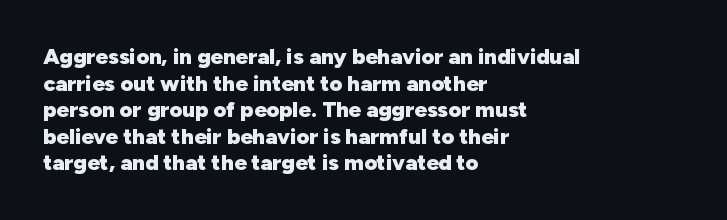
The image shows 22 px bold type, upright; set left-aligned, line spacing 1.21x, normal letter spacing, not underlined.
